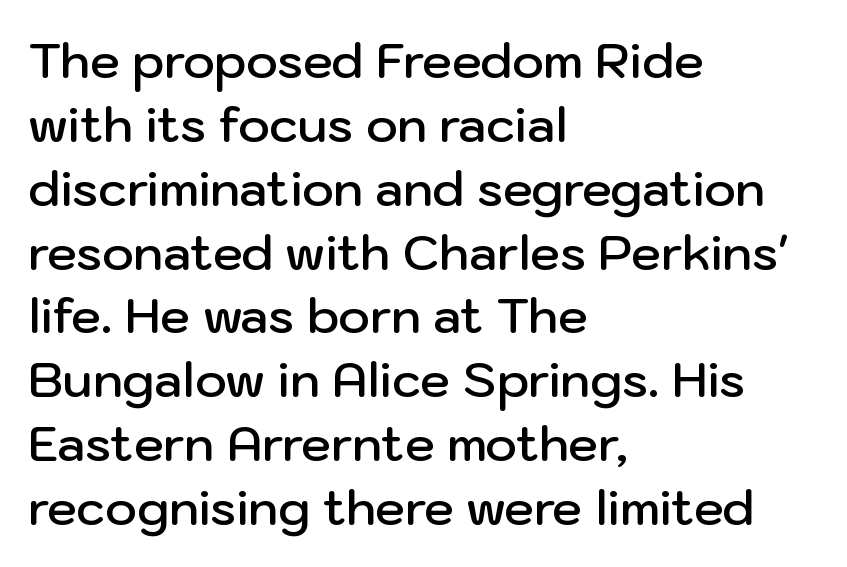
Q: Is the text bold? A: Semi-bold.
Q: Is the text italic (slanted)? A: No, it is upright.
Q: Is the typeface a serif or a sans-serif typeface? A: Sans-serif.
Q: Is the text underlined? A: No.
Q: How is the paragraph aligned? A: Left-aligned.
Q: Is the spacing between letters normal or unusually wide? A: Normal.
Q: Is the spacing between lines tight, normal or loose? A: Normal.
Q: Width (condensed, normal, or wide)? A: Normal.
Q: Stroke contrast? A: Low.
Q: x-height? A: Medium.
Q: Monospaced? A: No.
